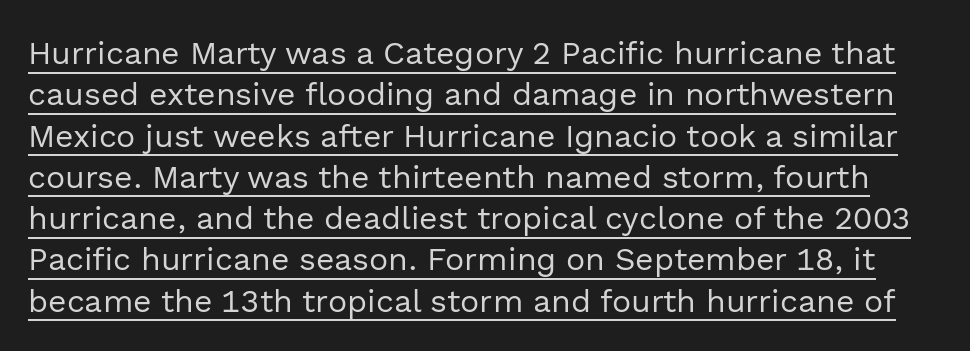
{"serif": "no", "italic": "no", "bold": "no", "weight": "regular", "width": "normal", "x_height": "medium", "monospaced": "no", "underline": "yes", "line_spacing": "normal", "line_spacing_ratio": 1.29, "letter_spacing": "normal", "letter_spacing_em": 0.0, "glyph_px": 32}
